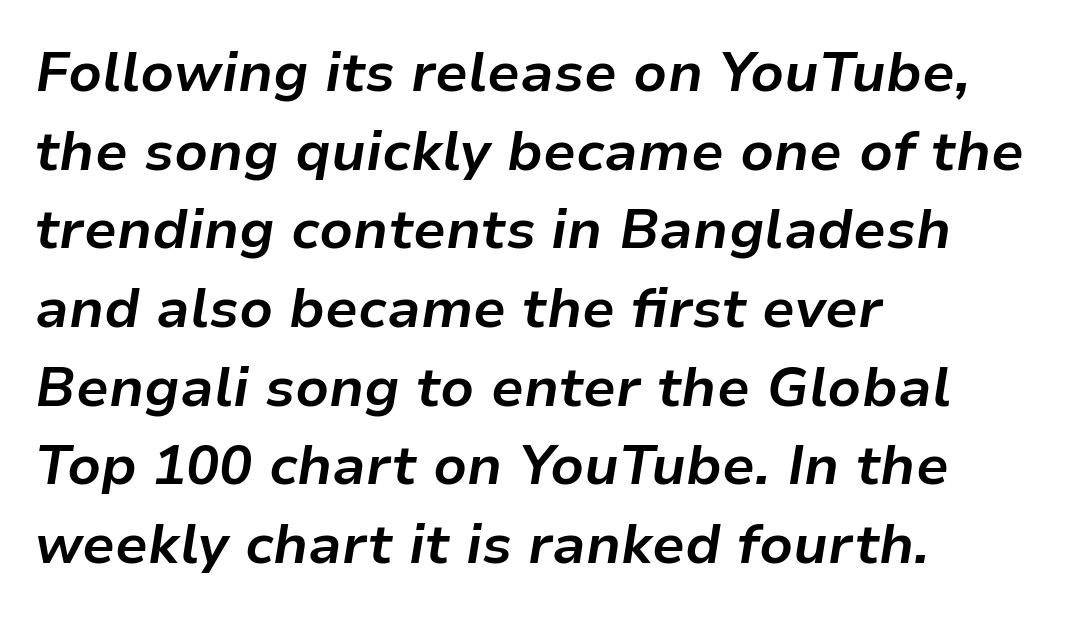
The image shows 55 px bold type, italic (leaning right); set left-aligned, normal line spacing (1.43x), normal letter spacing, not underlined; low stroke contrast and a medium x-height.
